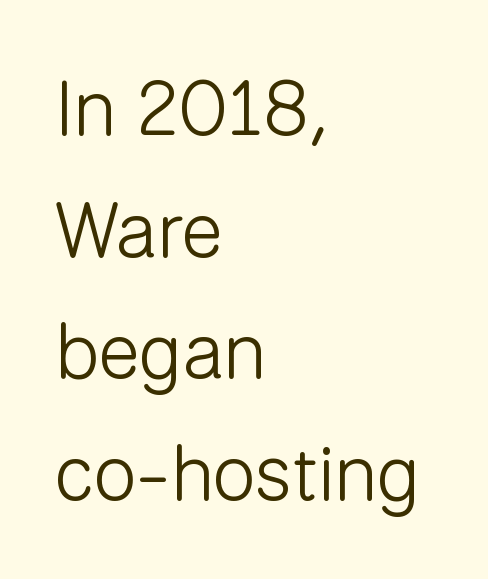
No italicization has been applied; the sample stays upright. Each line starts at the same left margin while the right side varies. Compared with typical paragraphs, the rows here are spaced about the same. The rendering shows plain stroke endings on the letterforms — a sans-serif design.
